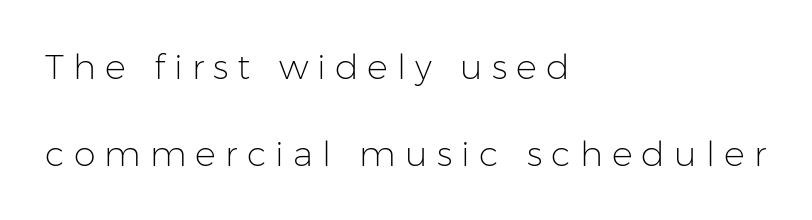
The image shows 35 px light sans-serif type, upright; set left-aligned, loose line spacing (2.48x), unusually wide letter spacing (+0.26 em), not underlined; low stroke contrast and a medium x-height.
